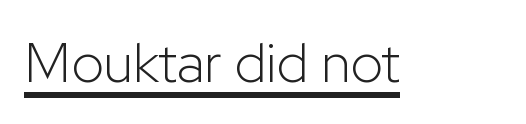
The image shows 56 px light sans-serif type, upright; set normal letter spacing, underlined; low stroke contrast and a medium x-height.
